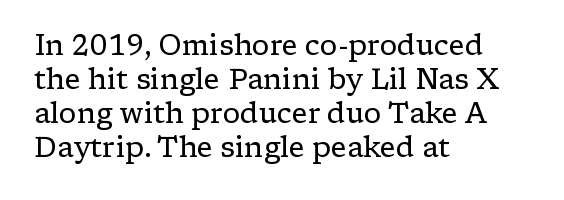
The image shows 28 px regular-weight, wide serif type, upright; set left-aligned, line spacing 1.22x, normal letter spacing, not underlined; low stroke contrast and a medium x-height.
